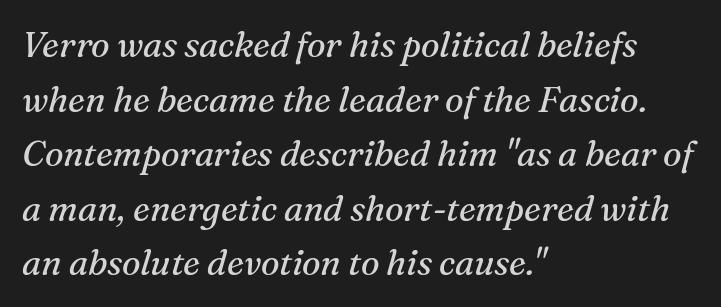
The image shows 35 px regular-weight serif type, italic (leaning right); set left-aligned, normal line spacing (1.56x), normal letter spacing, not underlined; medium stroke contrast and a medium x-height.
